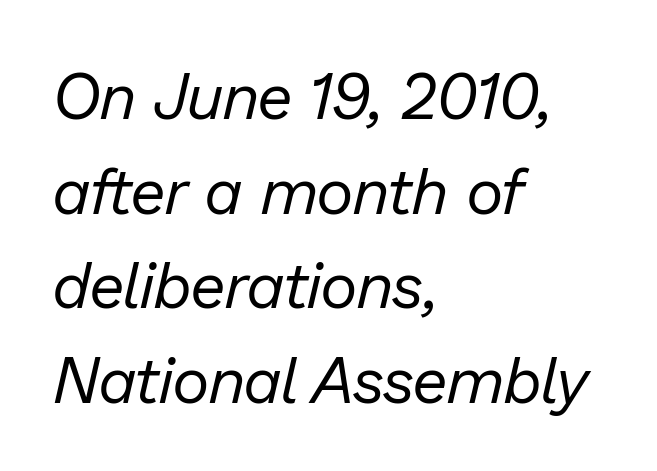
Q: Is the text bold? A: No.
Q: Is the text italic (slanted)? A: Yes, it leans right by about 13 degrees.
Q: Is the text underlined? A: No.
Q: How is the paragraph aligned? A: Left-aligned.
Q: Is the spacing between letters normal or unusually wide? A: Normal.
Q: Is the spacing between lines tight, normal or loose? A: Normal.
Q: Width (condensed, normal, or wide)? A: Normal.
Q: Stroke contrast? A: Low.
Q: x-height? A: Medium.
Q: Monospaced? A: No.
